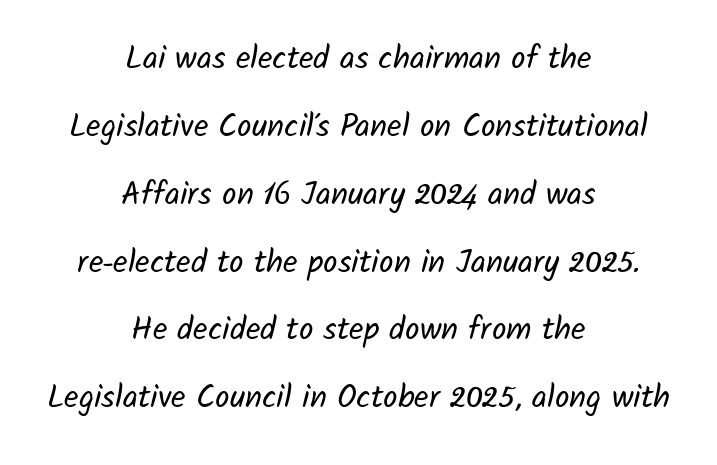
The face looks like a standard text weight, possibly lighter. Summary of vertical rhythm: relaxed, with wide interline spacing. These lines are centered, leaving both edges ragged. Descenders are the only things crossing below the line.
